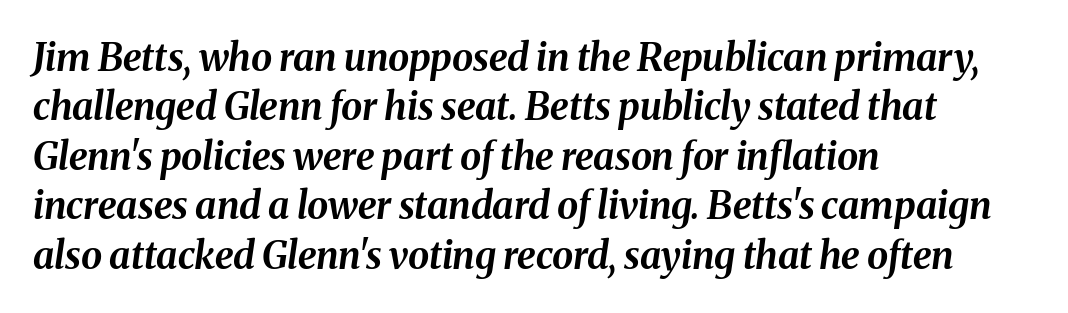
Style check: oblique. Anything drawn beneath the words? Only blank space. Inter-character spacing is left at the font's built-in metrics. The passage shown is typed in a proportional face where columns would drift. This sample is left-justified, so line endings fall wherever the words run out. The line-height multiplier appears to be the usual default.
